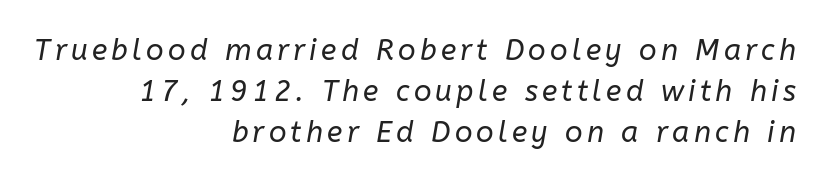
The image shows 29 px regular-weight type, italic (leaning right); set right-aligned, normal line spacing (1.41x), not underlined; low stroke contrast and a medium x-height.
